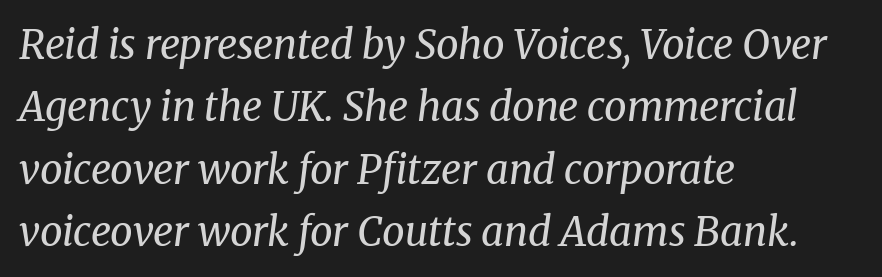
Little horizontal feet cap the strokes, marking this as serif type. Rule under the text: the space is simply empty. The glyphs look as if they've been sheared to an angle. Layout note: lines flush left.
